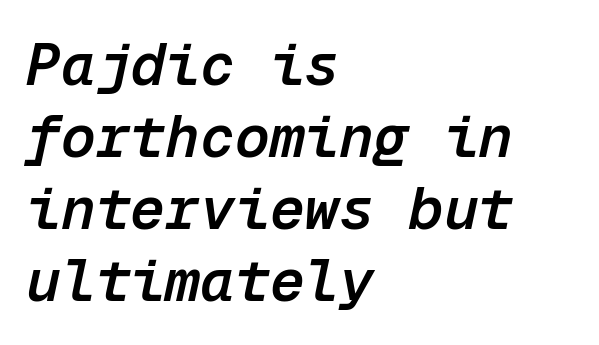
The image shows 58 px semibold type, italic (leaning right), monospaced; set left-aligned, line spacing 1.24x, normal letter spacing, not underlined; low stroke contrast and a medium x-height.
